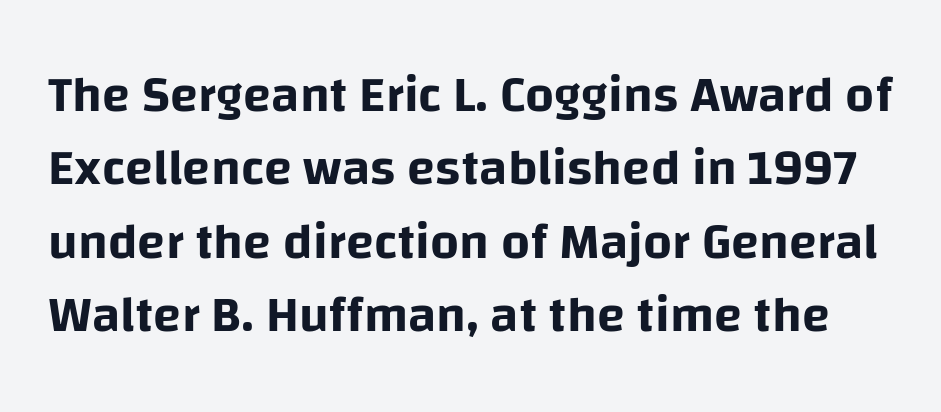
Q: Is the text italic (slanted)? A: No, it is upright.
Q: Is the typeface a serif or a sans-serif typeface? A: Sans-serif.
Q: Is the text underlined? A: No.
Q: Is the spacing between letters normal or unusually wide? A: Normal.
Q: Is the spacing between lines tight, normal or loose? A: Normal.
Q: Width (condensed, normal, or wide)? A: Normal.
Q: Stroke contrast? A: Low.
Q: x-height? A: Large.
Q: Monospaced? A: No.
